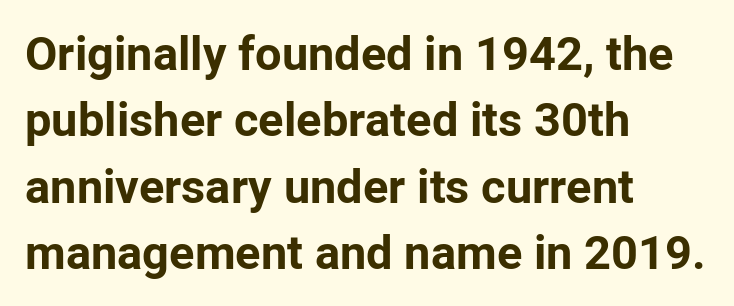
{"serif": "no", "italic": "no", "bold": "yes", "weight": "bold", "width": "normal", "stroke_contrast": "low", "x_height": "medium", "monospaced": "no", "underline": "no", "align": "left", "line_spacing": "normal", "line_spacing_ratio": 1.41, "letter_spacing": "normal", "letter_spacing_em": 0.0, "glyph_px": 47}
